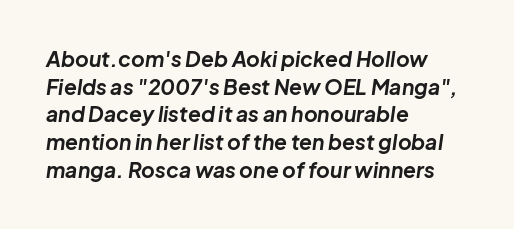
Q: Is the text bold? A: Yes.
Q: Is the text italic (slanted)? A: Yes, it leans right by about 8 degrees.
Q: Is the text underlined? A: No.
Q: How is the paragraph aligned? A: Left-aligned.
Q: Is the spacing between letters normal or unusually wide? A: Normal.
Q: Is the spacing between lines tight, normal or loose? A: Normal.
